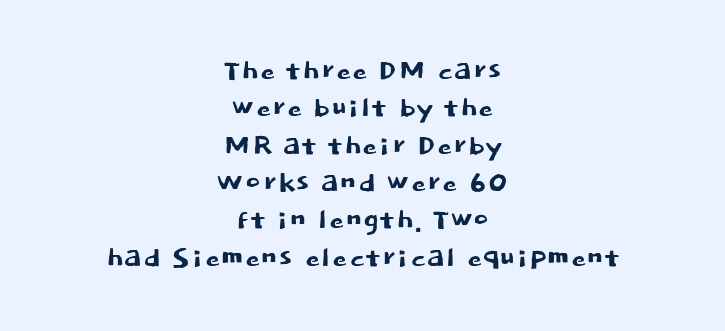
The glyphs are unaccompanied by any horizontal stroke below them. Inter-character spacing is left at the font's built-in metrics. These lines are centered, leaving both edges ragged. Here the designer chose a conventional face with non-uniform glyph widths. The specimen reads as upright at a glance. Is this a sans? Yes — the strokes have no serifs.
